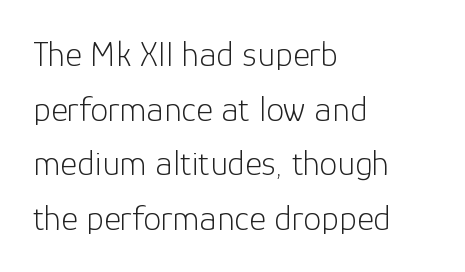
{"serif": "no", "italic": "no", "bold": "no", "weight": "light", "width": "normal", "stroke_contrast": "low", "x_height": "medium", "monospaced": "no", "underline": "no", "align": "left", "line_spacing": "normal", "line_spacing_ratio": 1.52, "letter_spacing": "normal", "letter_spacing_em": 0.0, "glyph_px": 36}
